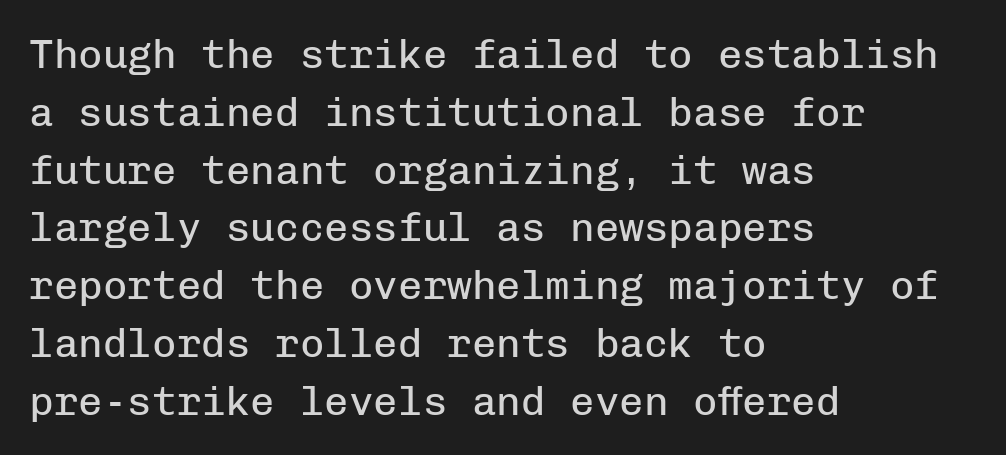
Q: Is the text bold? A: No.
Q: Is the text italic (slanted)? A: No, it is upright.
Q: Is the typeface a serif or a sans-serif typeface? A: Sans-serif.
Q: Is the text underlined? A: No.
Q: How is the paragraph aligned? A: Left-aligned.
Q: Is the spacing between letters normal or unusually wide? A: Normal.
Q: Is the spacing between lines tight, normal or loose? A: Normal.
Q: Width (condensed, normal, or wide)? A: Normal.
Q: Stroke contrast? A: Low.
Q: x-height? A: Medium.
Q: Monospaced? A: Yes.
